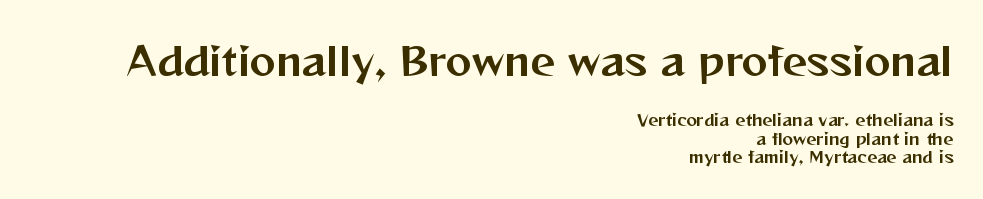
Q: Is the text italic (slanted)? A: No, it is upright.
Q: Is the typeface a serif or a sans-serif typeface? A: Sans-serif.
Q: Is the text underlined? A: No.
Q: How is the paragraph aligned? A: Right-aligned.
Q: Is the spacing between letters normal or unusually wide? A: Normal.
Q: Which block of text is set in a larger size, the first (top) or the second (bottom)? A: The first (top) one.
Q: Width (condensed, normal, or wide)? A: Normal.
Q: Stroke contrast? A: Medium.
Q: x-height? A: Medium.
Q: Monospaced? A: No.
